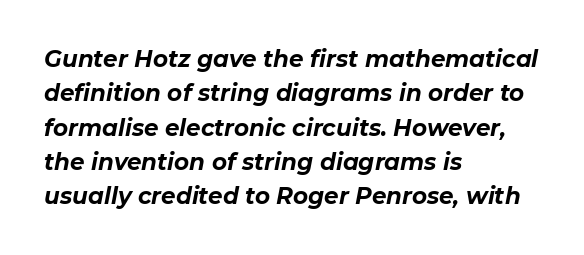
Q: Is the text bold? A: Yes.
Q: Is the text italic (slanted)? A: Yes, it leans right by about 11 degrees.
Q: Is the text underlined? A: No.
Q: How is the paragraph aligned? A: Left-aligned.
Q: Is the spacing between letters normal or unusually wide? A: Normal.
Q: Is the spacing between lines tight, normal or loose? A: Normal.
